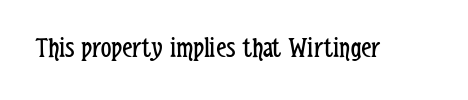
Q: Is the text bold? A: No.
Q: Is the text italic (slanted)? A: No, it is upright.
Q: Is the typeface a serif or a sans-serif typeface? A: Sans-serif.
Q: Is the text underlined? A: No.
Q: Is the spacing between letters normal or unusually wide? A: Normal.
Q: Width (condensed, normal, or wide)? A: Condensed.
Q: Stroke contrast? A: Low.
Q: x-height? A: Medium.
Q: Monospaced? A: No.
